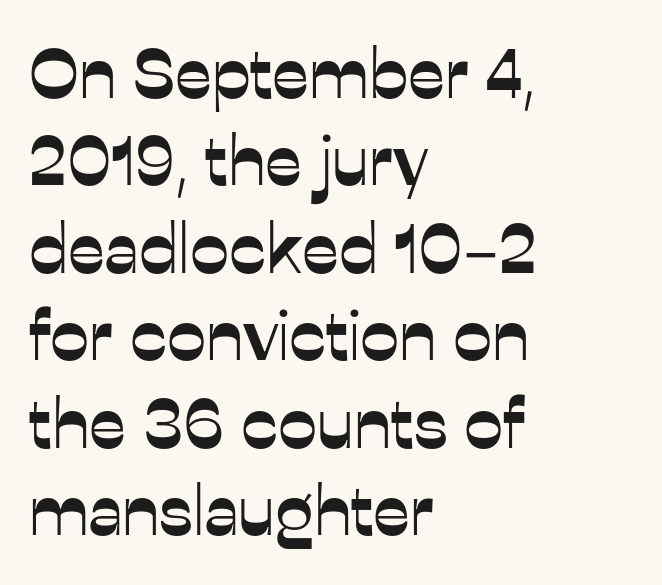
{"serif": "no", "italic": "no", "width": "normal", "stroke_contrast": "low", "x_height": "medium", "monospaced": "no", "underline": "no", "align": "left", "line_spacing": "normal", "line_spacing_ratio": 1.25, "letter_spacing": "normal", "letter_spacing_em": 0.0, "glyph_px": 70}
